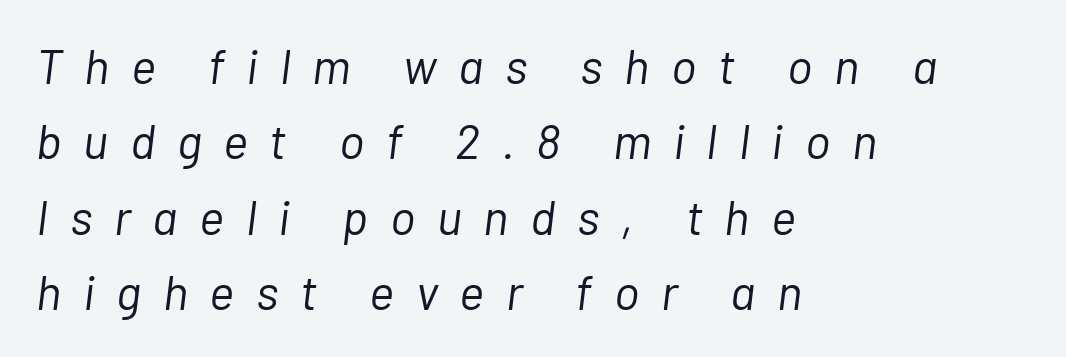
{"italic": "yes", "lean": "right", "slant_degrees": 7, "bold": "no", "weight": "light", "width": "normal", "stroke_contrast": "low", "x_height": "medium", "monospaced": "no", "underline": "no", "align": "left", "line_spacing": "normal", "line_spacing_ratio": 1.57, "letter_spacing": "wide", "letter_spacing_em": 0.45, "glyph_px": 48}
